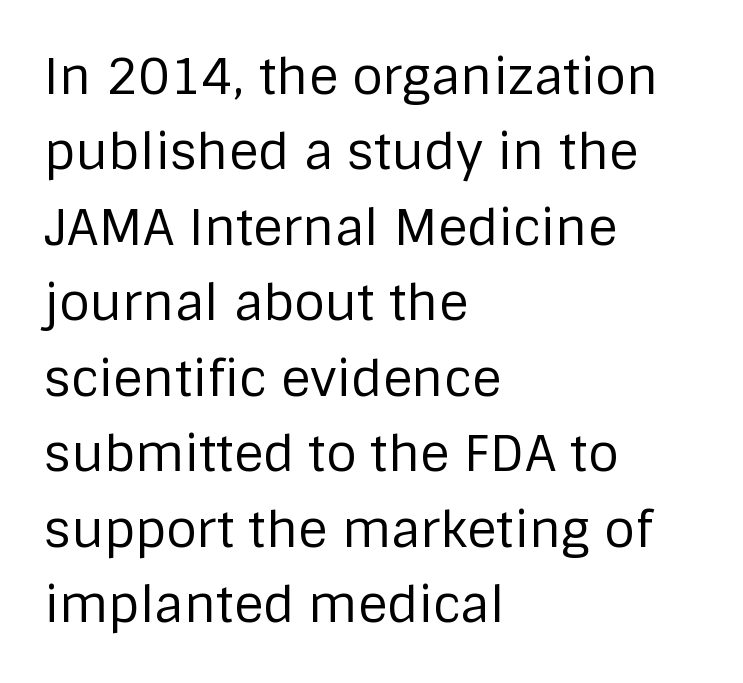
Italic: no, the glyphs are upright roman. If you measured baseline to baseline, you'd find a middling distance. The rendering shows plain stroke endings on the letterforms — a sans-serif design. If you drew a ruler down the left edge, every line would touch it. Characters follow at the spacing the type designer built in. Just letters on the line, the space beneath them empty.
